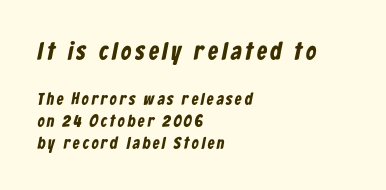
Q: Is the text bold? A: Yes.
Q: Is the text underlined? A: No.
Q: How is the paragraph aligned? A: Left-aligned.
Q: Is the spacing between lines tight, normal or loose? A: Normal.
Q: Which block of text is set in a larger size, the first (top) or the second (bottom)? A: The first (top) one.
